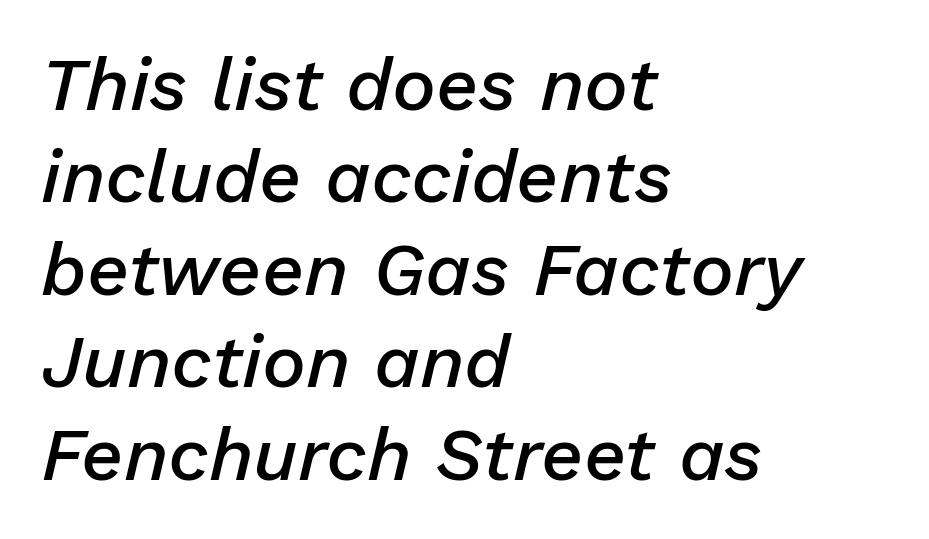
Q: Is the text bold? A: Semi-bold.
Q: Is the text italic (slanted)? A: Yes, it leans right by about 13 degrees.
Q: Is the text underlined? A: No.
Q: How is the paragraph aligned? A: Left-aligned.
Q: Is the spacing between letters normal or unusually wide? A: Normal.
Q: Is the spacing between lines tight, normal or loose? A: Normal.
Q: Width (condensed, normal, or wide)? A: Normal.
Q: Stroke contrast? A: Low.
Q: x-height? A: Medium.
Q: Monospaced? A: No.
